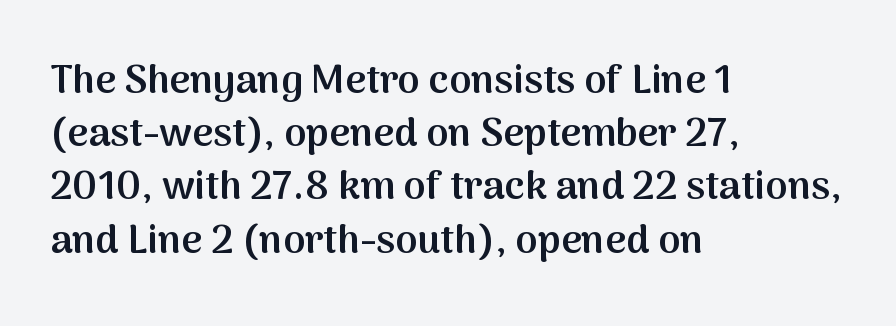
Q: Is the text bold? A: Semi-bold.
Q: Is the text italic (slanted)? A: No, it is upright.
Q: Is the typeface a serif or a sans-serif typeface? A: Sans-serif.
Q: Is the text underlined? A: No.
Q: How is the paragraph aligned? A: Left-aligned.
Q: Is the spacing between letters normal or unusually wide? A: Normal.
Q: Is the spacing between lines tight, normal or loose? A: Normal.
Q: Width (condensed, normal, or wide)? A: Normal.
Q: Stroke contrast? A: Medium.
Q: x-height? A: Medium.
Q: Monospaced? A: No.
